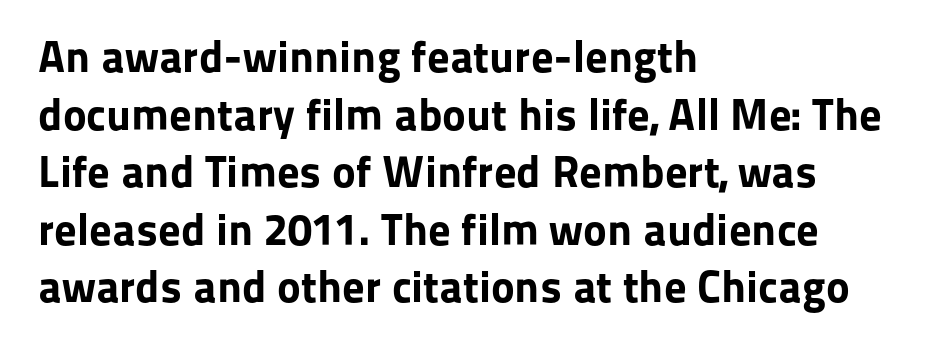
{"serif": "no", "italic": "no", "bold": "yes", "weight": "bold", "width": "normal", "stroke_contrast": "low", "x_height": "medium", "monospaced": "no", "underline": "no", "align": "left", "line_spacing": "normal", "line_spacing_ratio": 1.28, "letter_spacing": "normal", "letter_spacing_em": 0.0, "glyph_px": 45}
